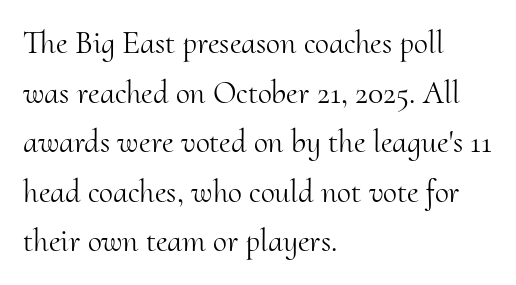
Spacing verdict: proportional, widths tailored to each character. The setting favours the left margin, as ordinary paragraphs usually do. Clear beneath every line of the passage. Nope, not italic — everything's standing straight. Interline gaps are of average width in this sample. The weight tops out at a normal text grade.
